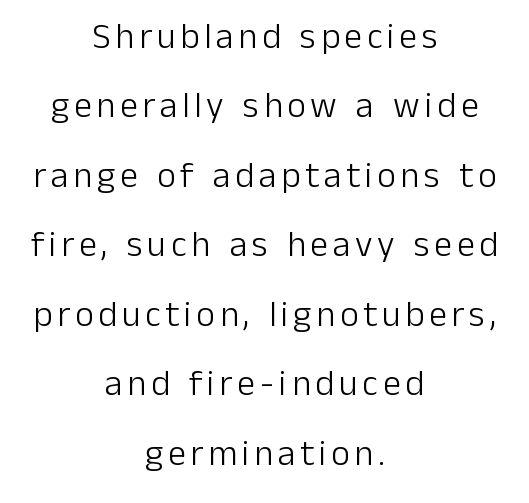
Q: Is the text bold? A: No.
Q: Is the text italic (slanted)? A: No, it is upright.
Q: Is the typeface a serif or a sans-serif typeface? A: Sans-serif.
Q: Is the text underlined? A: No.
Q: How is the paragraph aligned? A: Centered.
Q: Is the spacing between lines tight, normal or loose? A: Loose.
Q: Width (condensed, normal, or wide)? A: Normal.
Q: Stroke contrast? A: Low.
Q: x-height? A: Medium.
Q: Monospaced? A: No.
